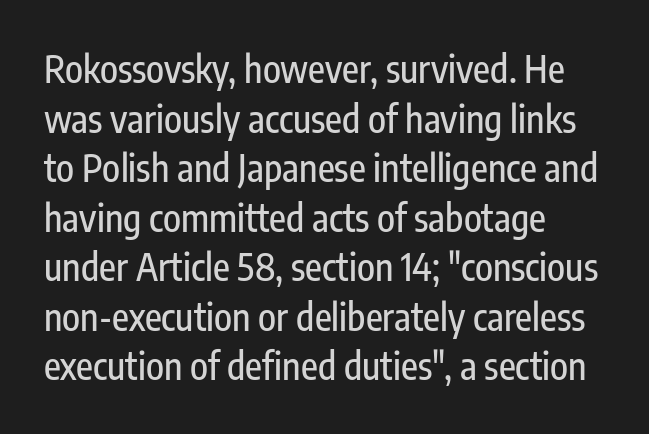
{"serif": "no", "italic": "no", "width": "condensed", "stroke_contrast": "low", "x_height": "medium", "monospaced": "no", "underline": "no", "align": "left", "line_spacing": "normal", "line_spacing_ratio": 1.34, "letter_spacing": "normal", "letter_spacing_em": 0.0, "glyph_px": 37}
